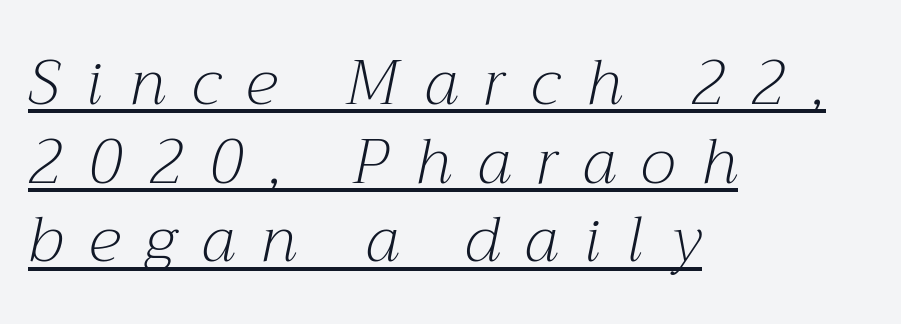
The image shows 63 px light serif type, italic (leaning right); set left-aligned, normal line spacing (1.25x), unusually wide letter spacing (+0.42 em), underlined; medium stroke contrast and a medium x-height.
